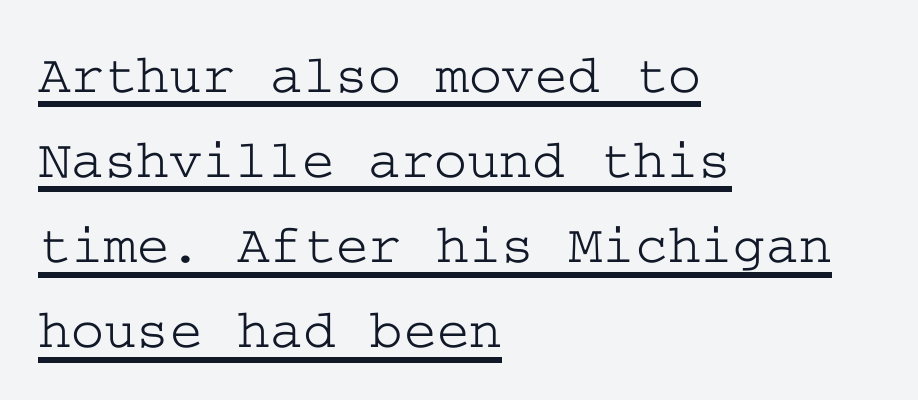
How would I describe the line gaps? Plain and ordinary. These lines are composed in type with serifs. This sample carries an underscore along the baseline area. Where is the straight margin? On the left. Italic? Not at all — the glyphs are vertical. Nobody touched the tracking dial on this one.
